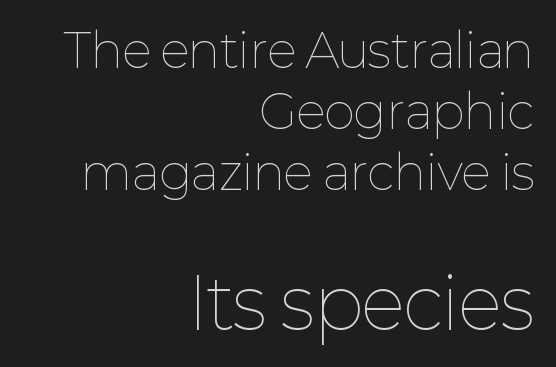
The font sits on the lighter half of the weight spectrum, regular included. These lines keep a tight, regular rhythm from letter to letter. The foot of each line stays bare and open. Typeset ragged left — the right edge is the straight one. No italicization has been applied; the sample stays upright. Each letter keeps its own natural width here, so spacing adapts to shape.
